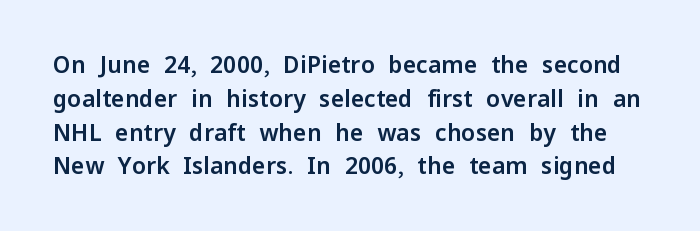
The image shows 23 px text type, upright; set normal line spacing (1.47x), normal letter spacing, not underlined.
